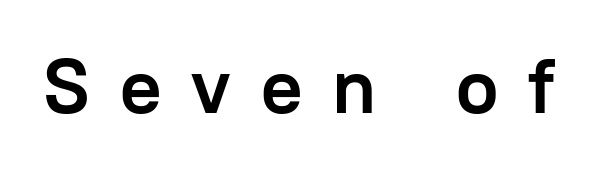
Posture: vertical. Someone cranked the tracking dial way up on this one. This sample uses a sans-serif face. This sample has the flowing, uneven cadence of proportional lettering.
